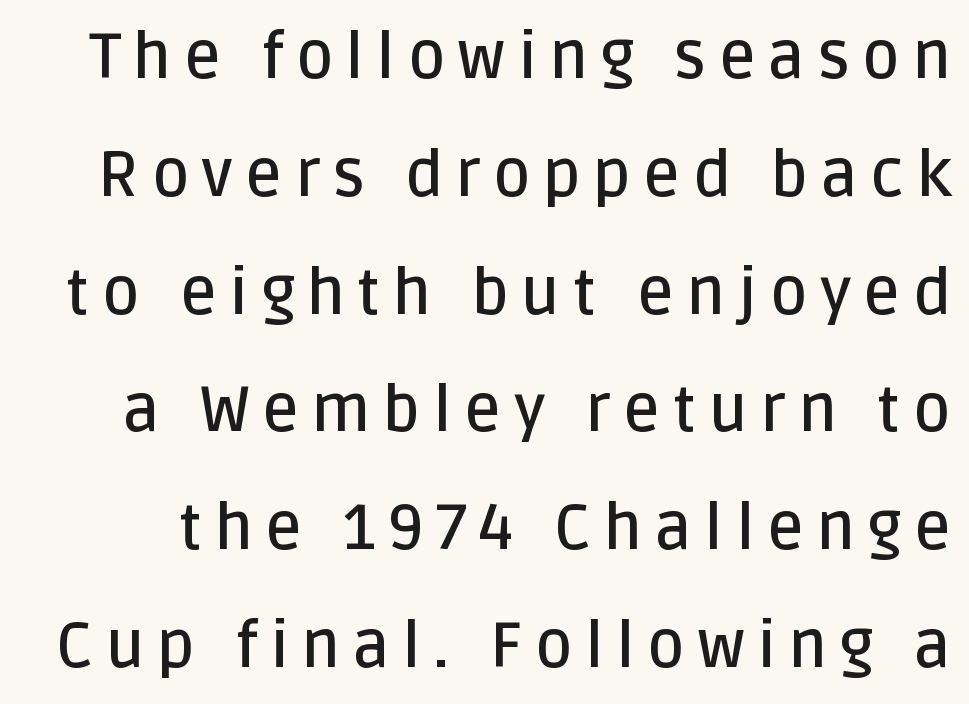
{"serif": "no", "italic": "no", "bold": "semi", "weight": "semibold", "width": "normal", "stroke_contrast": "low", "x_height": "large", "monospaced": "no", "underline": "no", "line_spacing_ratio": 1.84, "glyph_px": 64}
